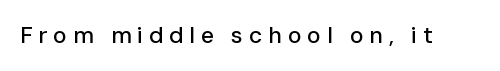
{"italic": "no", "underline": "no", "letter_spacing": "wide", "letter_spacing_em": 0.25, "glyph_px": 23}
